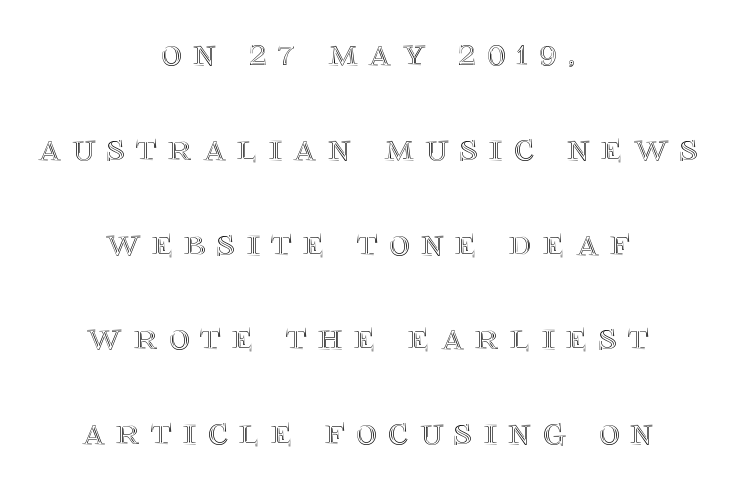
The paragraph shown floats in the horizontal middle. Here the designer chose a conventional face with non-uniform glyph widths. No word sits above an underline. Observe the wide spacing: letters keep a clear distance from each other.
